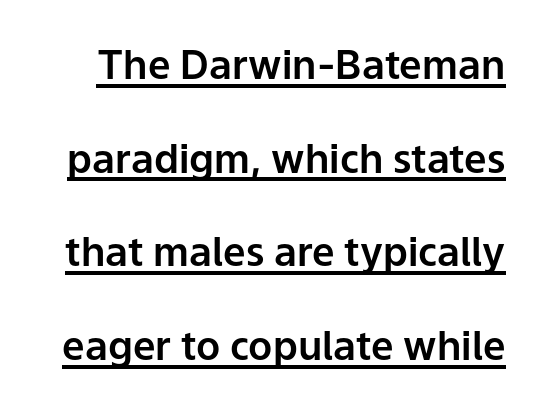
Nothing sits at the stroke ends, so this counts as sans-serif. Does extra space separate the letters? No, they use regular spacing. A continuous stroke trails under the words, as in a hyperlink. Italic: no, the glyphs are upright roman. Loosely led — the rows are spread out.
